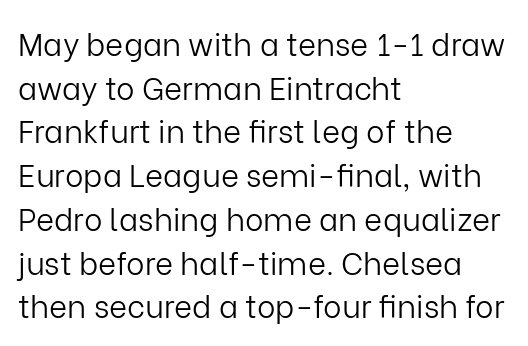
{"serif": "no", "italic": "no", "bold": "no", "weight": "light", "width": "normal", "stroke_contrast": "low", "x_height": "medium", "monospaced": "no", "underline": "no", "align": "left", "line_spacing": "normal", "line_spacing_ratio": 1.41, "letter_spacing": "normal", "letter_spacing_em": 0.0, "glyph_px": 31}
